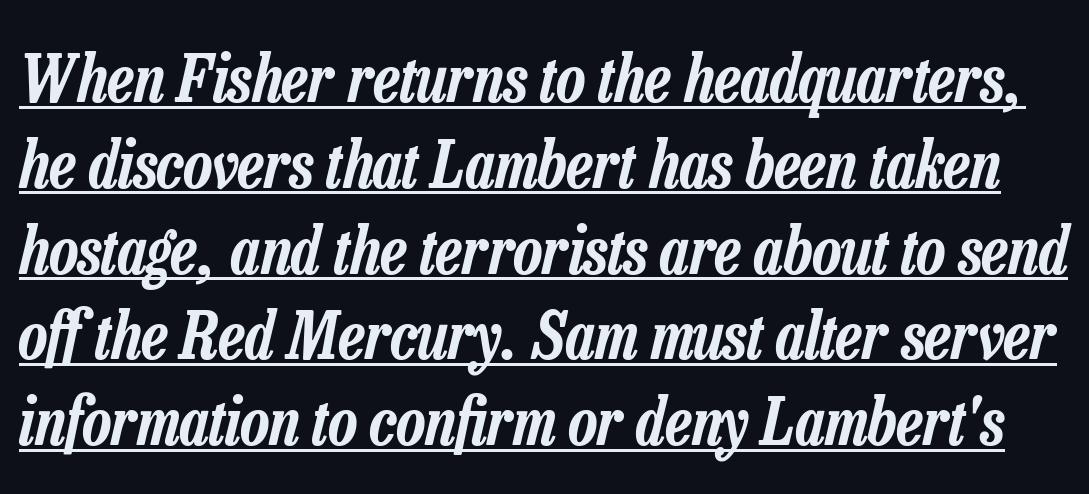
The image shows 66 px condensed type, italic (leaning right); set normal line spacing (1.3x), normal letter spacing, underlined; low stroke contrast and a medium x-height.
